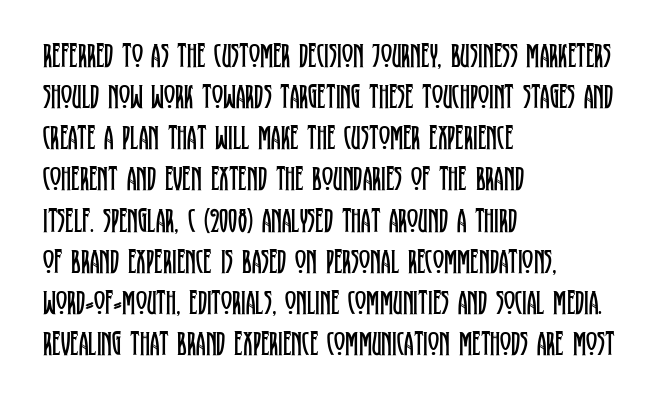
The image shows 34 px regular-weight, condensed serif type, upright; set left-aligned, line spacing 1.21x, normal letter spacing, not underlined; low stroke contrast and a large x-height.
